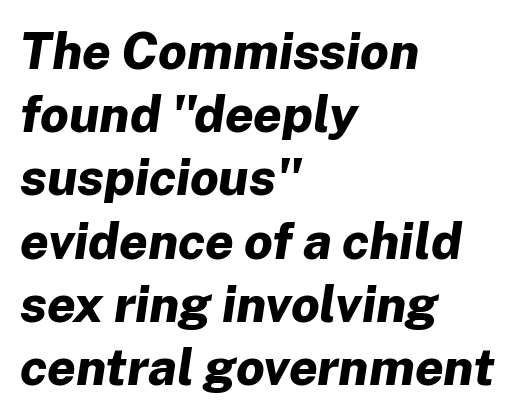
The image shows 51 px bold type, italic (leaning right); set left-aligned, line spacing 1.24x, normal letter spacing, not underlined; low stroke contrast and a medium x-height.
